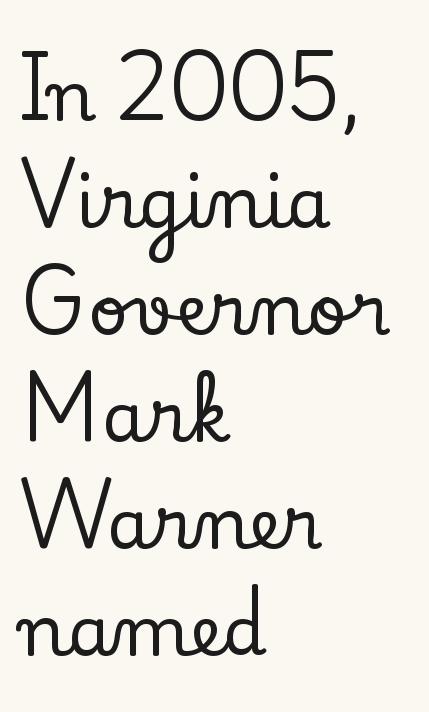
The image shows 70 px text type, upright; set left-aligned, normal line spacing (1.53x), normal letter spacing, not underlined; low stroke contrast and a small x-height.
